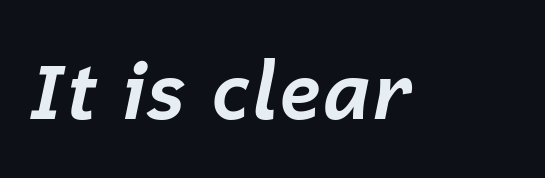
{"italic": "yes", "lean": "right", "slant_degrees": 12, "bold": "yes", "weight": "bold", "width": "normal", "stroke_contrast": "low", "x_height": "medium", "monospaced": "no", "underline": "no", "letter_spacing": "normal", "letter_spacing_em": 0.0, "glyph_px": 77}
